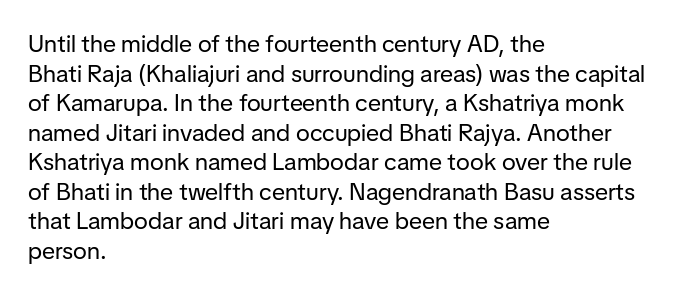
{"italic": "no", "bold": "no", "underline": "no", "align": "left", "line_spacing_ratio": 1.23, "letter_spacing": "normal", "letter_spacing_em": 0.0, "glyph_px": 24}
